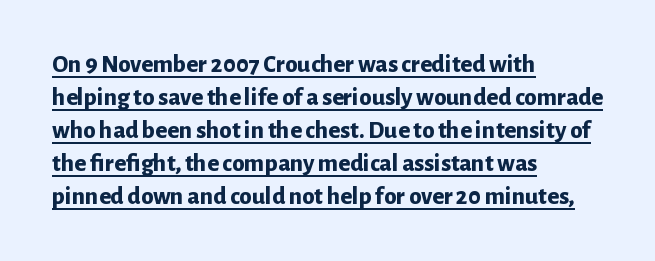
You'd pick this weight for a headline — it's a proper bold. Has an underline been added? It has. The designer left line spacing at the default. The passage is arranged the way most books set body copy — flush left. The rendering keeps characters at their native spacing.
